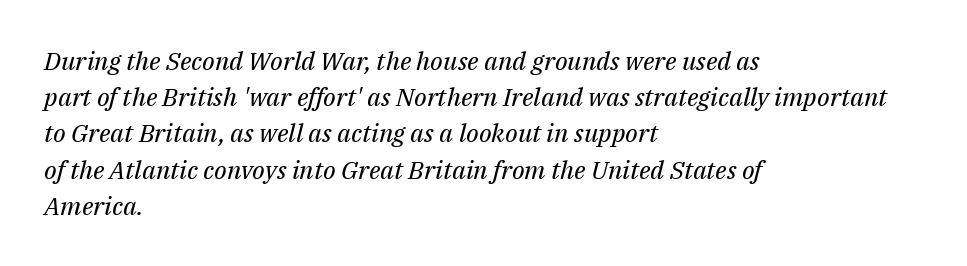
The image shows 25 px text type, italic (leaning right); set left-aligned, normal line spacing (1.45x), normal letter spacing, not underlined.
